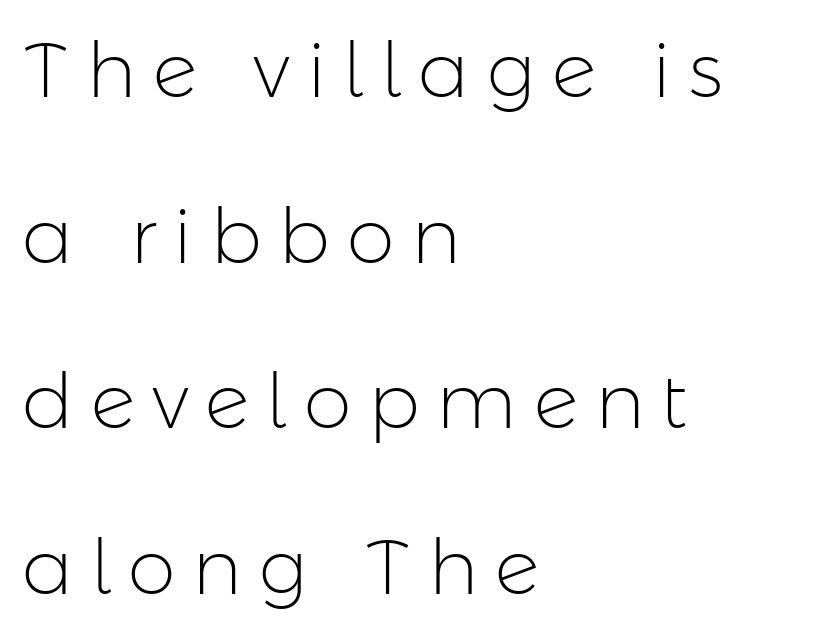
{"serif": "no", "italic": "no", "bold": "no", "weight": "light", "width": "normal", "stroke_contrast": "low", "x_height": "medium", "monospaced": "no", "underline": "no", "align": "left", "line_spacing": "loose", "line_spacing_ratio": 2.15, "letter_spacing": "wide", "letter_spacing_em": 0.22, "glyph_px": 77}
